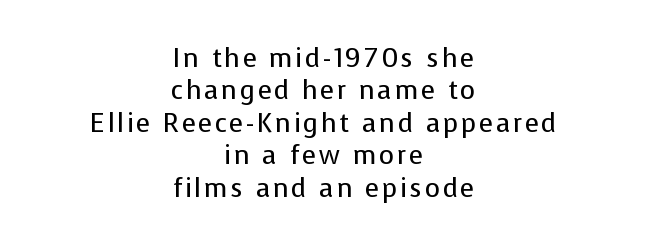
{"italic": "no", "bold": "no", "underline": "no", "align": "center", "line_spacing": "normal", "line_spacing_ratio": 1.25, "glyph_px": 26}
